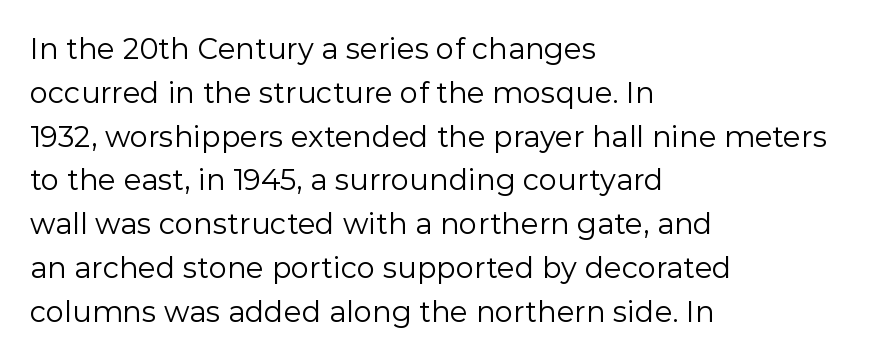
The image shows 29 px regular-weight sans-serif type, upright; set left-aligned, normal line spacing (1.51x), normal letter spacing, not underlined; low stroke contrast and a medium x-height.
